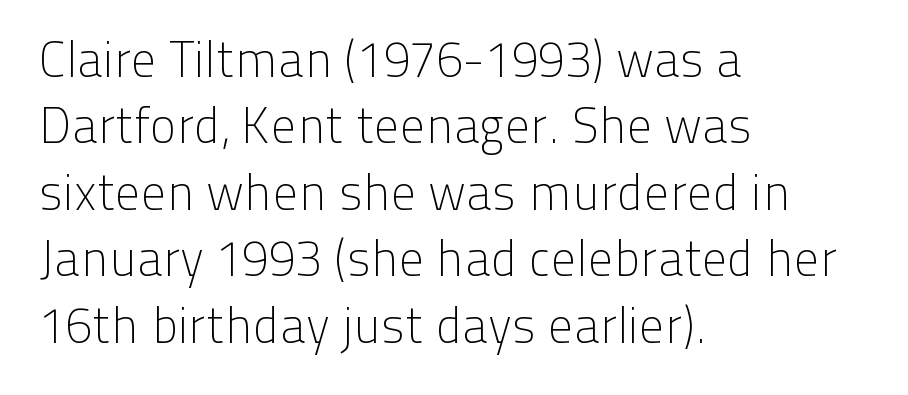
Q: Is the text bold? A: No.
Q: Is the text italic (slanted)? A: No, it is upright.
Q: Is the typeface a serif or a sans-serif typeface? A: Sans-serif.
Q: Is the text underlined? A: No.
Q: How is the paragraph aligned? A: Left-aligned.
Q: Is the spacing between letters normal or unusually wide? A: Normal.
Q: Is the spacing between lines tight, normal or loose? A: Normal.
Q: Width (condensed, normal, or wide)? A: Normal.
Q: Stroke contrast? A: Low.
Q: x-height? A: Medium.
Q: Monospaced? A: No.
